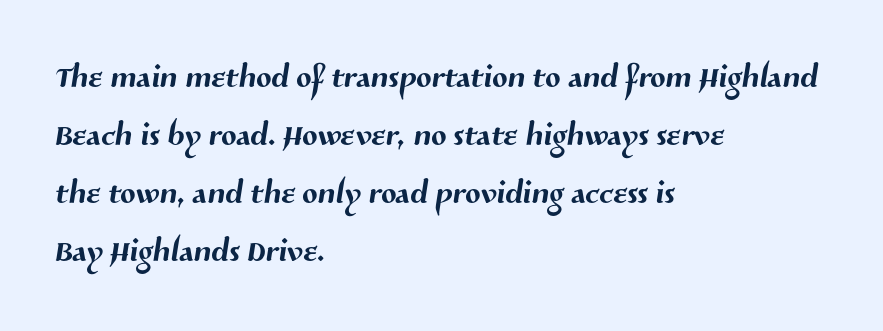
Visually the block forms a straight wall on the left and a jagged coastline on the right. Any mark beneath the type? The region is blank. Inter-character spacing is left at the font's built-in metrics. The passage shown is typed in a proportional face where columns would drift. Each new line begins a customary step beneath the previous one. Grotesque or geometric, the face here clearly has no serifs.
